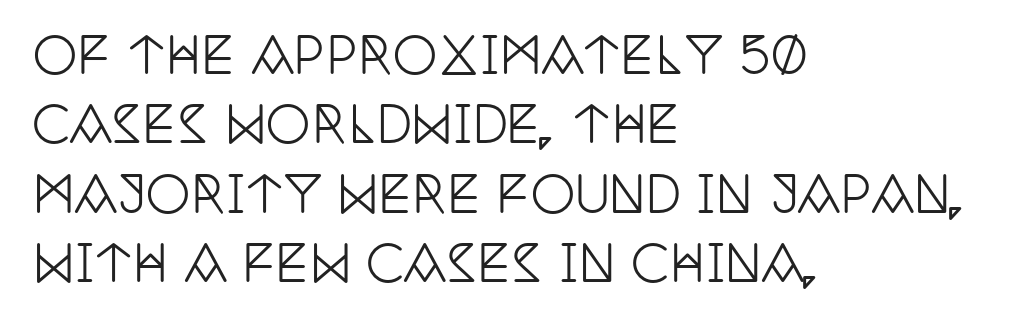
Nobody drew a line under any word here. Evenly set lines give the paragraph a standard silhouette. The glyphs in this specimen are seriffed. These lines are rendered in a variable-pitch font.
